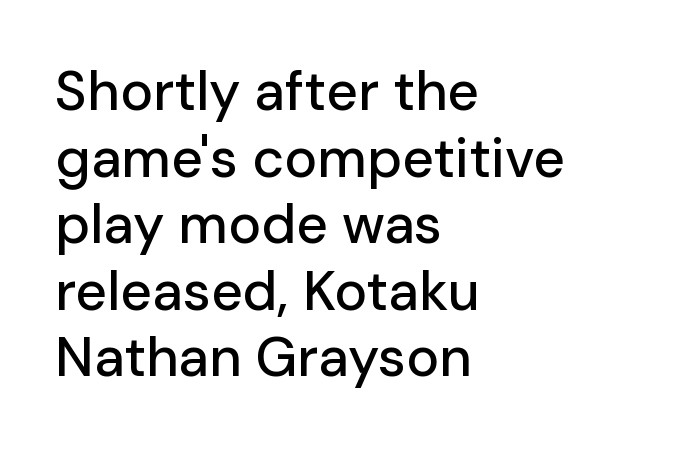
The image shows 55 px sans-serif type, upright; set left-aligned, line spacing 1.21x, normal letter spacing, not underlined; low stroke contrast and a medium x-height.
